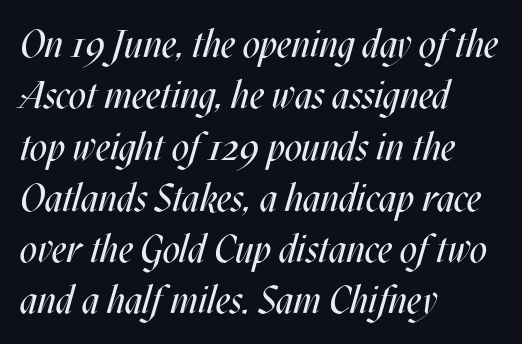
{"italic": "yes", "lean": "right", "slant_degrees": 17, "bold": "no", "weight": "regular", "width": "condensed", "stroke_contrast": "medium", "x_height": "large", "monospaced": "no", "underline": "no", "align": "left", "line_spacing": "normal", "line_spacing_ratio": 1.35, "letter_spacing": "normal", "letter_spacing_em": 0.0, "glyph_px": 38}
